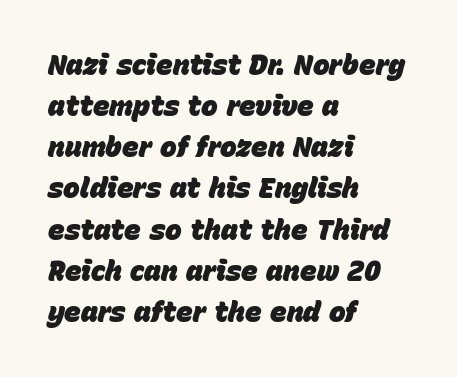
Q: Is the text bold? A: Yes.
Q: Is the text italic (slanted)? A: Yes, it leans right by about 15 degrees.
Q: Is the text underlined? A: No.
Q: How is the paragraph aligned? A: Left-aligned.
Q: Is the spacing between letters normal or unusually wide? A: Normal.
Q: Is the spacing between lines tight, normal or loose? A: Normal.
Q: Width (condensed, normal, or wide)? A: Normal.
Q: Stroke contrast? A: Low.
Q: x-height? A: Large.
Q: Monospaced? A: No.
